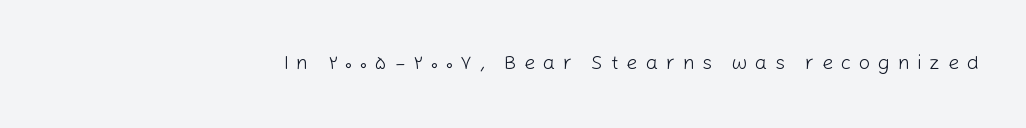
Compared with a flush-left layout, this one pins lines to the opposite, right side. Characters follow at a spacing far wider than the type designer built in. Is there any slant? The stems are plumb. Lines of text with bare space underneath. Letters have the restrained weight of plain body copy at most.
